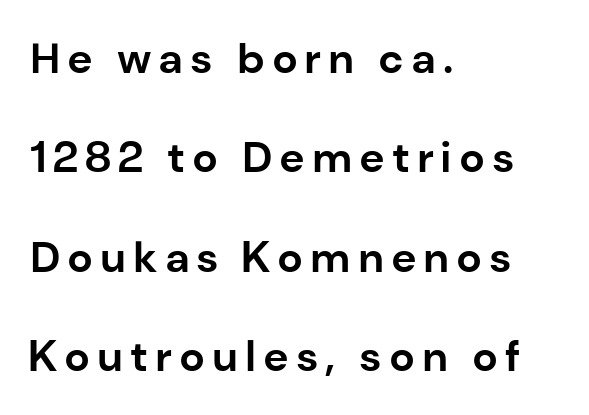
The image shows 43 px bold sans-serif type, upright; set left-aligned, loose line spacing (2.31x), not underlined; low stroke contrast and a medium x-height.
